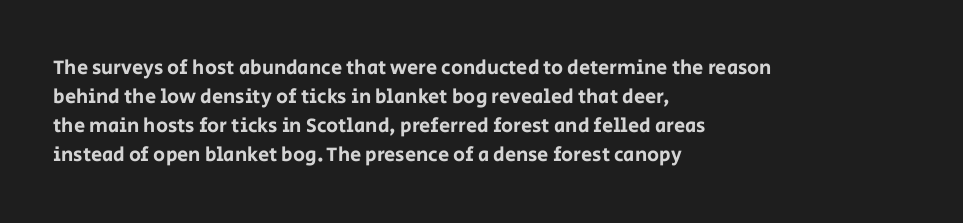
Rows of type keep a routine distance in the vertical direction. Is the block centered? No — it sits flush against the left margin. No italicization has been applied; the sample stays upright. Letters rest on an invisible, unmarked baseline.
